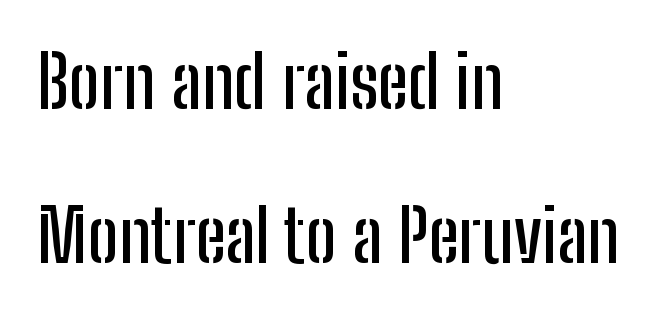
{"serif": "no", "italic": "no", "width": "condensed", "stroke_contrast": "low", "x_height": "medium", "monospaced": "no", "underline": "no", "align": "left", "line_spacing": "loose", "line_spacing_ratio": 2.11, "letter_spacing": "normal", "letter_spacing_em": 0.0, "glyph_px": 73}
